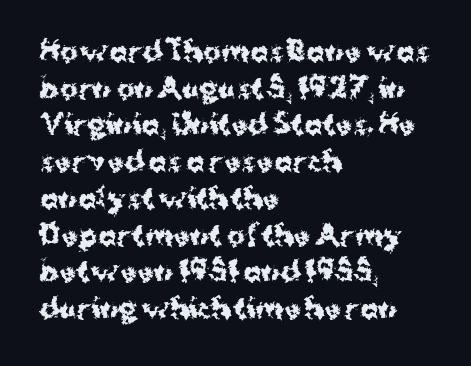
{"italic": "no", "bold": "yes", "underline": "no", "align": "left", "line_spacing": "normal", "line_spacing_ratio": 1.36, "letter_spacing": "normal", "letter_spacing_em": 0.0, "glyph_px": 27}
